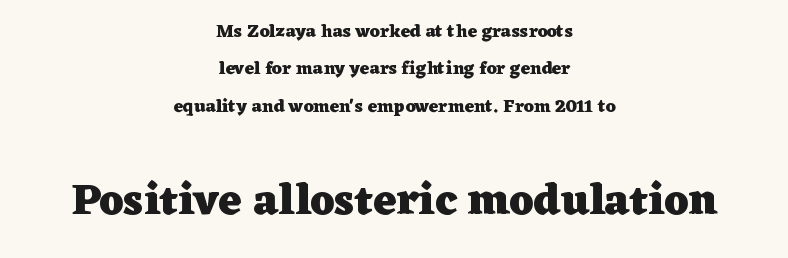
The image shows 44 px heavy, wide serif type, upright; set centered, loose line spacing (2.07x), normal letter spacing, not underlined; the second (bottom) block is 2.44x larger; low stroke contrast and a medium x-height.
